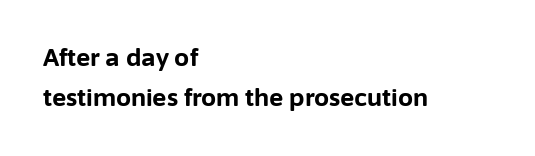
Students, observe: this is what conventionally led text looks like. If you drew a ruler down the left edge, every line would touch it. Thick stems and heavy bowls — unmistakably bold. The face used here is rendered with its standard letterfit. Nobody drew a line under any word here. If you drew a line through each stem, it would be perfectly vertical.
